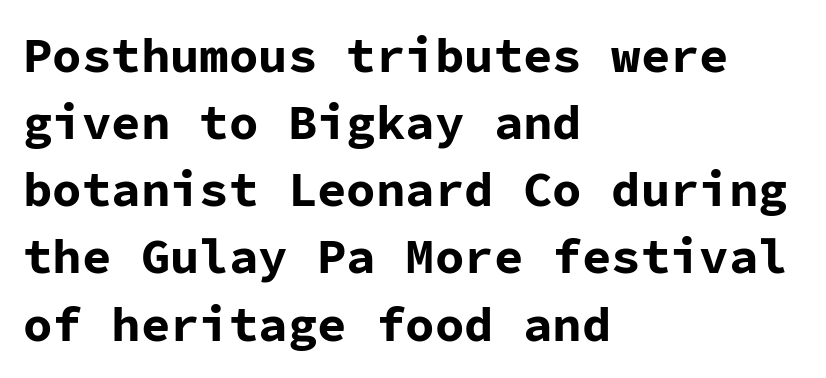
Q: Is the text bold? A: Yes.
Q: Is the text italic (slanted)? A: No, it is upright.
Q: Is the typeface a serif or a sans-serif typeface? A: Sans-serif.
Q: Is the text underlined? A: No.
Q: How is the paragraph aligned? A: Left-aligned.
Q: Is the spacing between letters normal or unusually wide? A: Normal.
Q: Is the spacing between lines tight, normal or loose? A: Normal.
Q: Width (condensed, normal, or wide)? A: Normal.
Q: Stroke contrast? A: Low.
Q: x-height? A: Medium.
Q: Monospaced? A: Yes.
